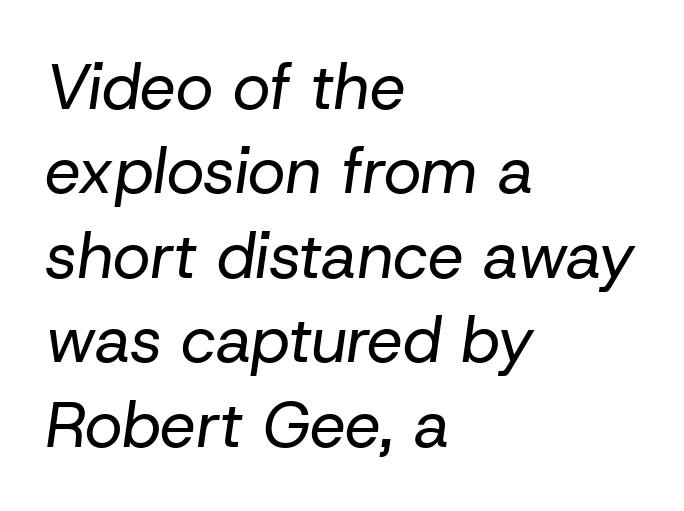
{"italic": "yes", "lean": "right", "slant_degrees": 8, "bold": "no", "weight": "regular", "width": "normal", "stroke_contrast": "low", "x_height": "medium", "monospaced": "no", "underline": "no", "align": "left", "line_spacing": "normal", "line_spacing_ratio": 1.32, "letter_spacing": "normal", "letter_spacing_em": 0.0, "glyph_px": 64}
